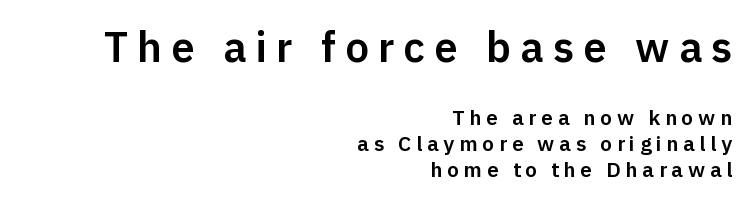
{"serif": "no", "italic": "no", "width": "normal", "stroke_contrast": "low", "x_height": "medium", "monospaced": "no", "underline": "no", "align": "right", "line_spacing_ratio": 1.23, "letter_spacing": "wide", "letter_spacing_em": 0.22, "larger_block": "first", "size_ratio": 2.0, "glyph_px": 42}
